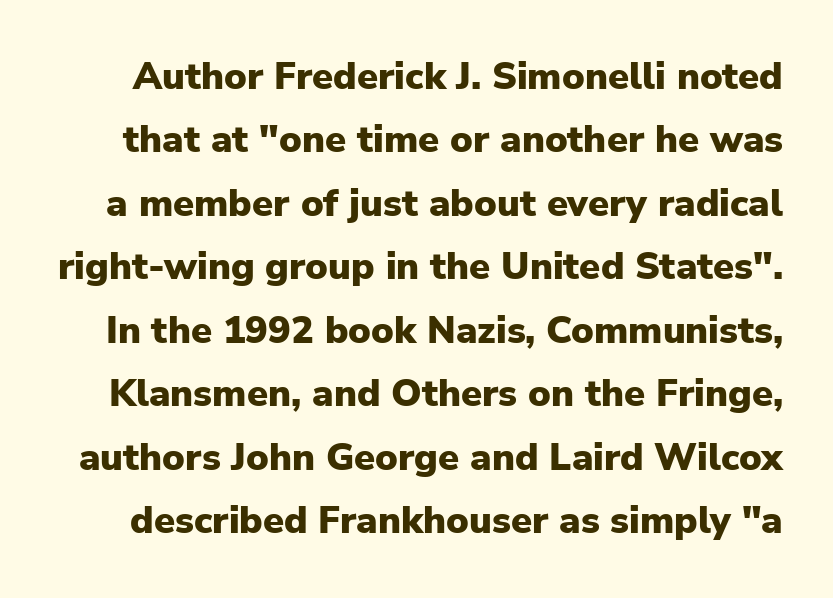
{"serif": "no", "italic": "no", "bold": "yes", "weight": "heavy", "width": "normal", "stroke_contrast": "low", "x_height": "medium", "monospaced": "no", "underline": "no", "line_spacing": "normal", "line_spacing_ratio": 1.67, "letter_spacing": "normal", "letter_spacing_em": 0.0, "glyph_px": 38}
